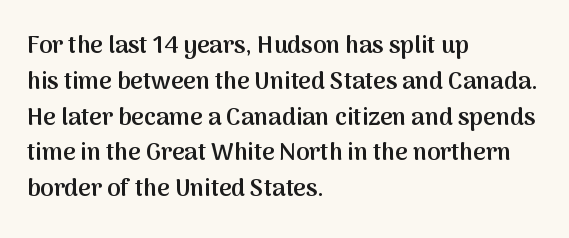
Does extra space separate the letters? No, they use regular spacing. Typographic density is moderately raised because the face is semibold. Do the letters lean? They stand straight. Each line starts at the same left margin while the right side varies. The line-height multiplier appears to be the usual default. Any mark beneath the type? The region is blank.
